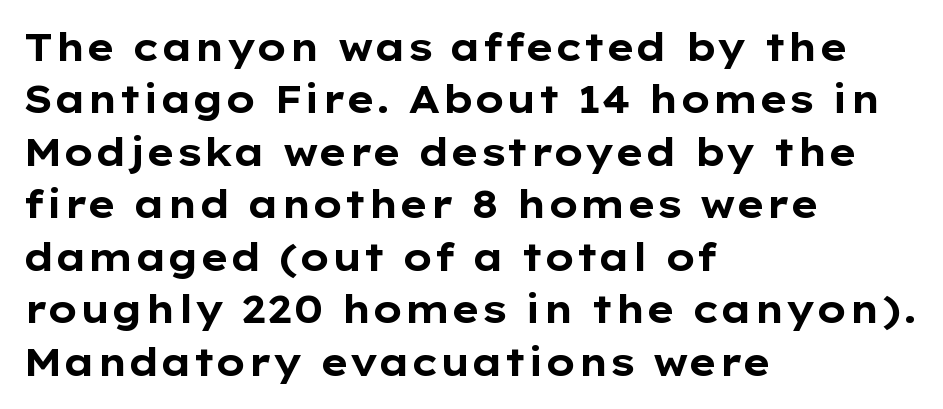
Q: Is the text bold? A: Yes.
Q: Is the text italic (slanted)? A: No, it is upright.
Q: Is the typeface a serif or a sans-serif typeface? A: Sans-serif.
Q: Is the text underlined? A: No.
Q: How is the paragraph aligned? A: Left-aligned.
Q: Is the spacing between letters normal or unusually wide? A: Normal.
Q: Is the spacing between lines tight, normal or loose? A: Normal.
Q: Width (condensed, normal, or wide)? A: Wide.
Q: Stroke contrast? A: Low.
Q: x-height? A: Medium.
Q: Monospaced? A: No.
